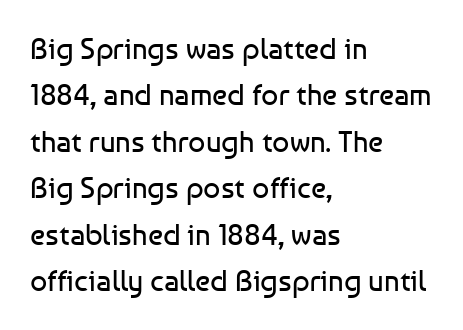
Q: Is the text bold? A: No.
Q: Is the text italic (slanted)? A: No, it is upright.
Q: Is the typeface a serif or a sans-serif typeface? A: Sans-serif.
Q: Is the text underlined? A: No.
Q: How is the paragraph aligned? A: Left-aligned.
Q: Is the spacing between letters normal or unusually wide? A: Normal.
Q: Is the spacing between lines tight, normal or loose? A: Normal.
Q: Width (condensed, normal, or wide)? A: Normal.
Q: Stroke contrast? A: Low.
Q: x-height? A: Medium.
Q: Monospaced? A: No.
